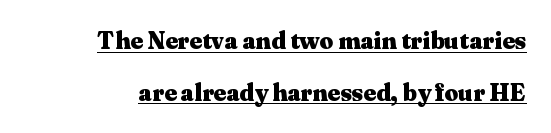
The passage shown is emphatically bold. Caption: lettering with a line underneath. This is the regular roman posture of the typeface. The rendering keeps characters at their native spacing.
